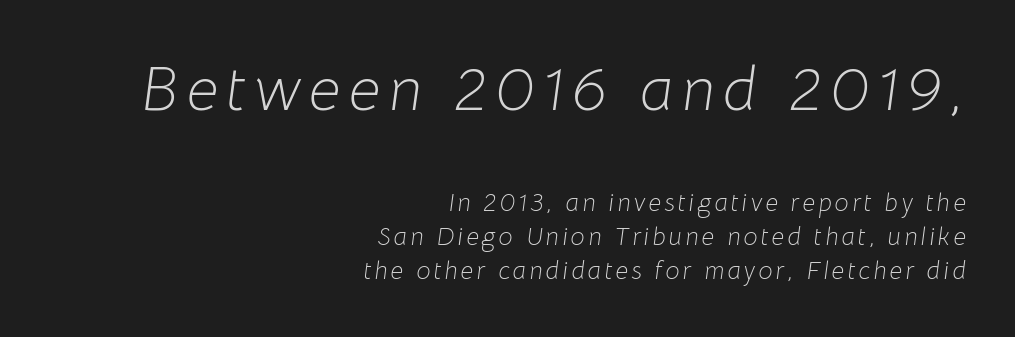
Type without underlining. Looks like regular typesetting: each glyph gets only the width it needs. The upper block of text is set noticeably larger than the block beneath it. This is oblique type, the kind used for emphasis or titles. What's the leading like? Ordinary, nothing unusual.
